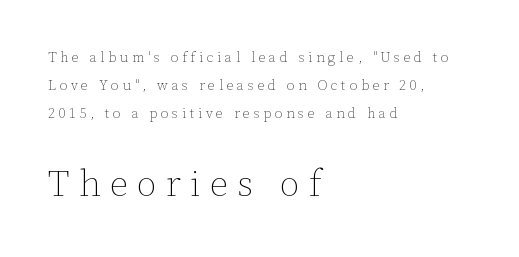
{"italic": "no", "bold": "no", "weight": "thin", "width": "normal", "stroke_contrast": "low", "x_height": "medium", "monospaced": "no", "underline": "no", "align": "left", "line_spacing": "loose", "line_spacing_ratio": 2.01, "letter_spacing": "wide", "letter_spacing_em": 0.26, "larger_block": "second", "size_ratio": 2.57, "glyph_px": 36}
